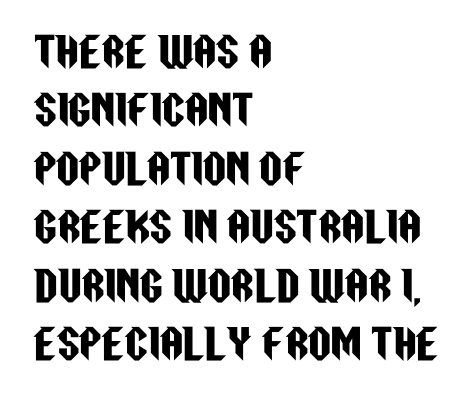
Has an underline been added? It has not. Look at the bottom of the vertical strokes: they stop flat, with no serifs. The leading is moderate, giving the passage an even texture. The ragged edge is on the right, which tells us the setting is flush left. No extra tracking has been applied to these lines.
